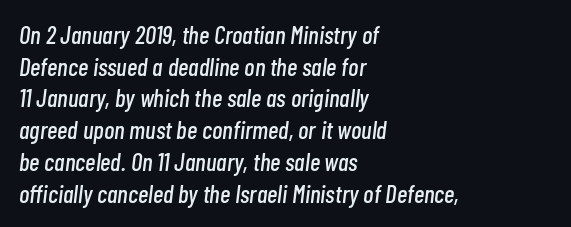
Q: Is the text italic (slanted)? A: Yes, it leans right by about 7 degrees.
Q: Is the text underlined? A: No.
Q: How is the paragraph aligned? A: Left-aligned.
Q: Is the spacing between letters normal or unusually wide? A: Normal.
Q: Is the spacing between lines tight, normal or loose? A: Normal.
